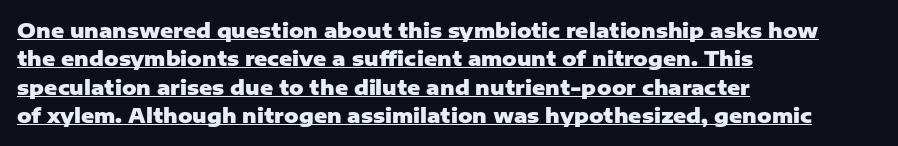
Q: Is the text bold? A: Yes.
Q: Is the text italic (slanted)? A: No, it is upright.
Q: Is the text underlined? A: Yes.
Q: How is the paragraph aligned? A: Left-aligned.
Q: Is the spacing between letters normal or unusually wide? A: Normal.
Q: Is the spacing between lines tight, normal or loose? A: Normal.
